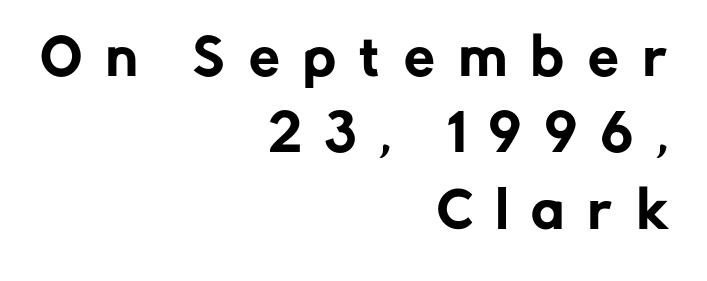
Q: Is the text italic (slanted)? A: No, it is upright.
Q: Is the typeface a serif or a sans-serif typeface? A: Sans-serif.
Q: Is the text underlined? A: No.
Q: How is the paragraph aligned? A: Right-aligned.
Q: Is the spacing between letters normal or unusually wide? A: Unusually wide.
Q: Is the spacing between lines tight, normal or loose? A: Normal.
Q: Width (condensed, normal, or wide)? A: Normal.
Q: Stroke contrast? A: Low.
Q: x-height? A: Medium.
Q: Monospaced? A: No.
